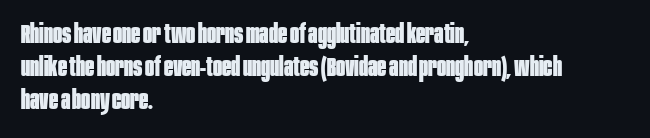
The image shows 27 px bold type, upright; set left-aligned, line spacing 1.23x, normal letter spacing, not underlined.
